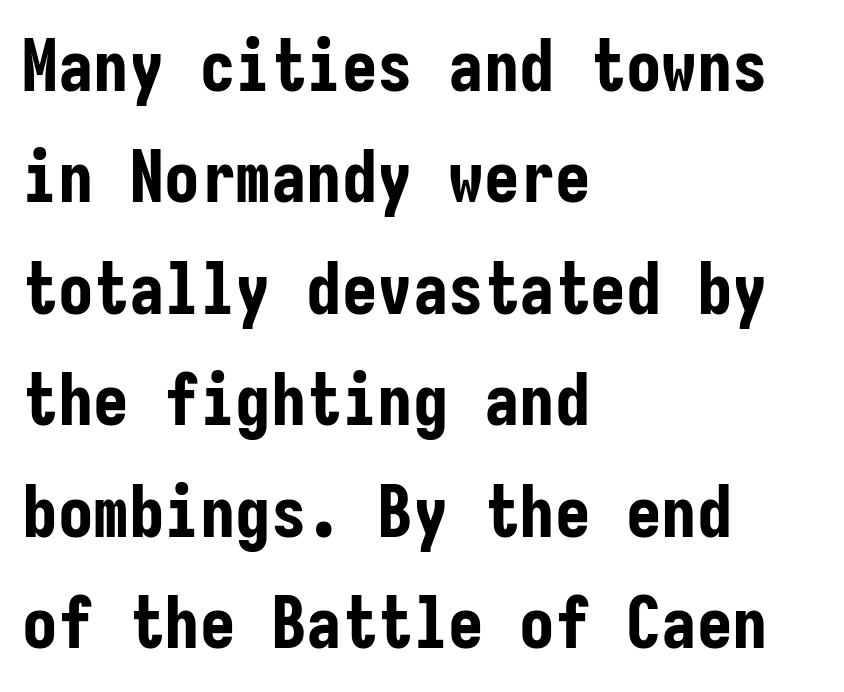
Q: Is the text bold? A: Yes.
Q: Is the text italic (slanted)? A: No, it is upright.
Q: Is the typeface a serif or a sans-serif typeface? A: Sans-serif.
Q: Is the text underlined? A: No.
Q: How is the paragraph aligned? A: Left-aligned.
Q: Is the spacing between letters normal or unusually wide? A: Normal.
Q: Is the spacing between lines tight, normal or loose? A: Normal.
Q: Width (condensed, normal, or wide)? A: Condensed.
Q: Stroke contrast? A: Low.
Q: x-height? A: Medium.
Q: Monospaced? A: Yes.
